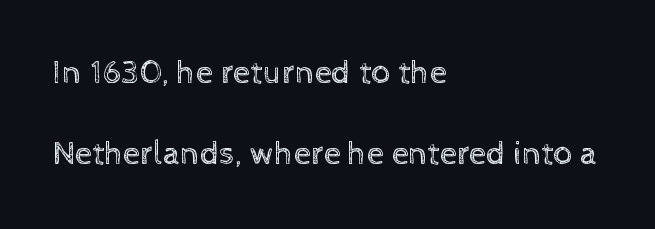
{"italic": "no", "bold": "no", "weight": "regular", "width": "normal", "x_height": "medium", "monospaced": "no", "underline": "no", "align": "left", "line_spacing": "loose", "line_spacing_ratio": 2.39, "letter_spacing": "normal", "letter_spacing_em": 0.0, "glyph_px": 34}
